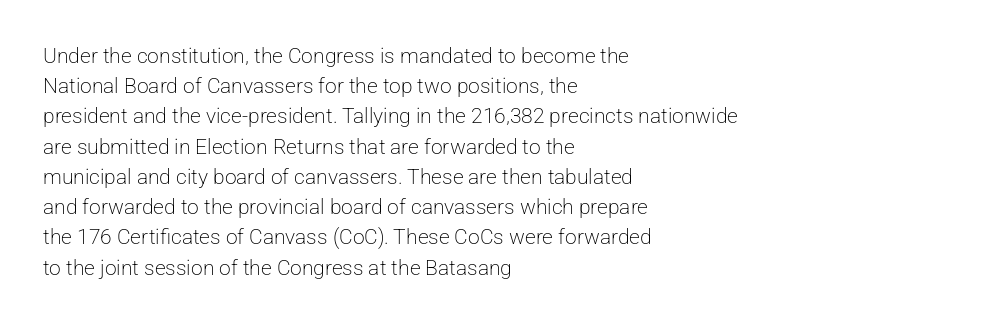
The image shows 21 px text type, upright; set left-aligned, normal line spacing (1.44x), normal letter spacing, not underlined.
